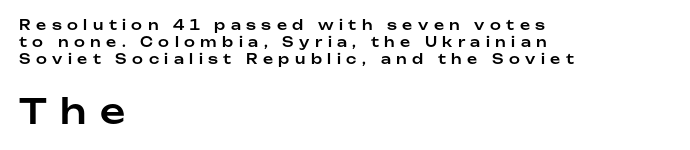
The image shows 35 px sans-serif type, upright; set left-aligned, line spacing 1.2x, unusually wide letter spacing (+0.39 em), not underlined; the second (bottom) block is 2.5x larger; low stroke contrast and a medium x-height.
